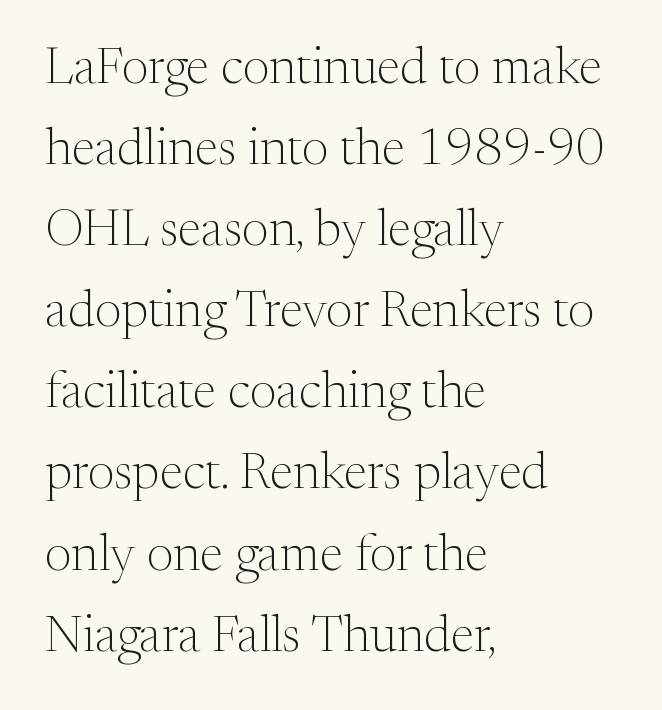
The image shows 51 px light serif type, upright; set left-aligned, normal line spacing (1.59x), normal letter spacing, not underlined; medium stroke contrast and a medium x-height.
